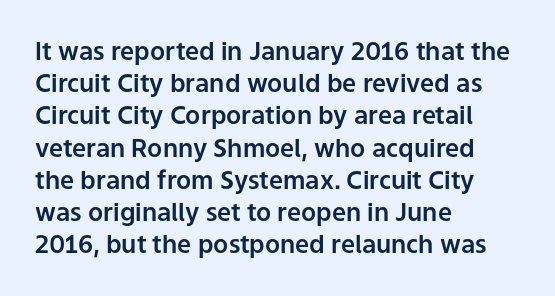
Q: Is the text italic (slanted)? A: No, it is upright.
Q: Is the text underlined? A: No.
Q: How is the paragraph aligned? A: Left-aligned.
Q: Is the spacing between letters normal or unusually wide? A: Normal.
Q: Is the spacing between lines tight, normal or loose? A: Normal.
